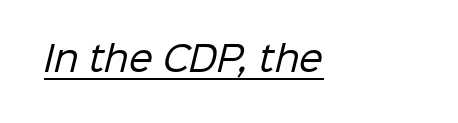
The image shows 34 px regular-weight sans-serif type; set normal letter spacing, underlined; low stroke contrast and a medium x-height.
